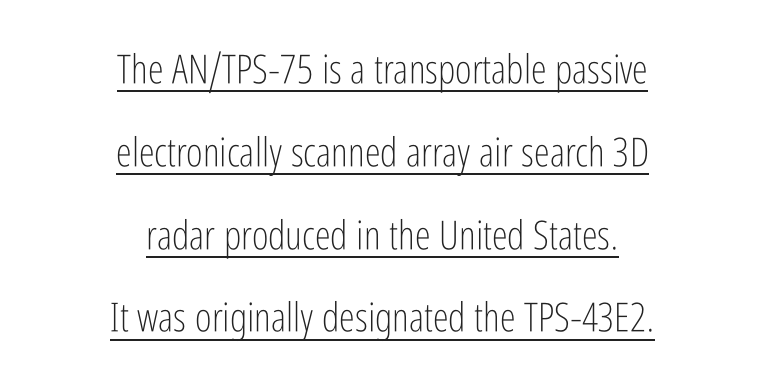
{"serif": "no", "italic": "no", "bold": "no", "weight": "light", "width": "condensed", "stroke_contrast": "low", "x_height": "medium", "monospaced": "no", "underline": "yes", "align": "center", "line_spacing": "loose", "line_spacing_ratio": 2.07, "letter_spacing": "normal", "letter_spacing_em": 0.0, "glyph_px": 40}
